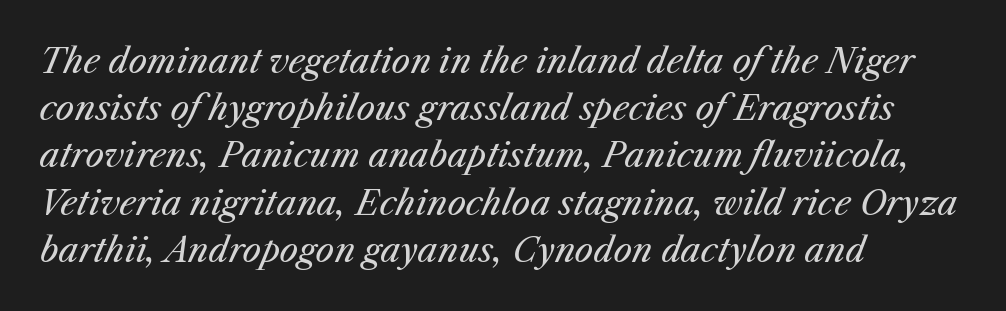
{"italic": "yes", "lean": "right", "slant_degrees": 25, "bold": "no", "weight": "regular", "width": "normal", "stroke_contrast": "medium", "x_height": "medium", "monospaced": "no", "underline": "no", "align": "left", "line_spacing": "normal", "line_spacing_ratio": 1.43, "letter_spacing": "normal", "letter_spacing_em": 0.0, "glyph_px": 33}
